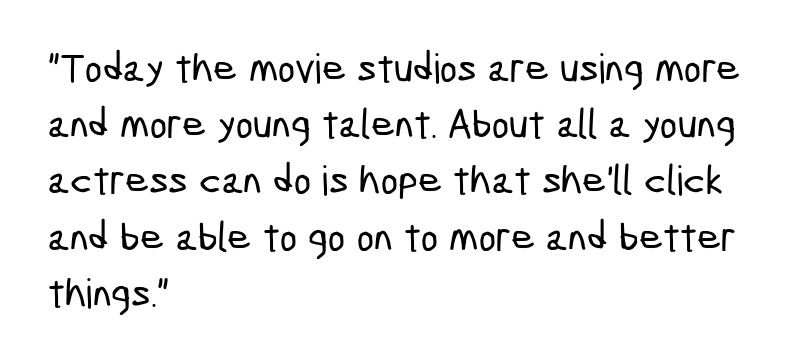
Q: Is the typeface a serif or a sans-serif typeface? A: Sans-serif.
Q: Is the text underlined? A: No.
Q: How is the paragraph aligned? A: Left-aligned.
Q: Is the spacing between letters normal or unusually wide? A: Normal.
Q: Is the spacing between lines tight, normal or loose? A: Normal.
Q: Width (condensed, normal, or wide)? A: Condensed.
Q: Stroke contrast? A: Low.
Q: x-height? A: Medium.
Q: Monospaced? A: No.
